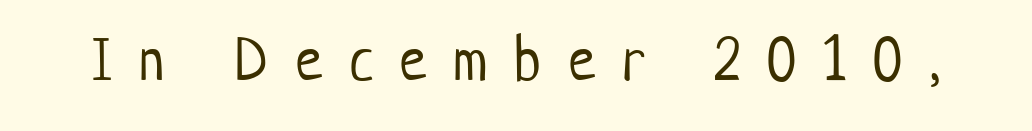
The image shows 61 px light, condensed sans-serif type, upright; set unusually wide letter spacing (+0.44 em), not underlined; low stroke contrast and a medium x-height.
